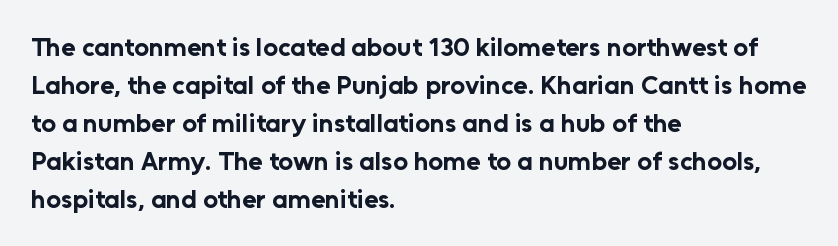
Q: Is the text bold? A: Yes.
Q: Is the text italic (slanted)? A: No, it is upright.
Q: Is the text underlined? A: No.
Q: How is the paragraph aligned? A: Left-aligned.
Q: Is the spacing between letters normal or unusually wide? A: Normal.
Q: Is the spacing between lines tight, normal or loose? A: Normal.
